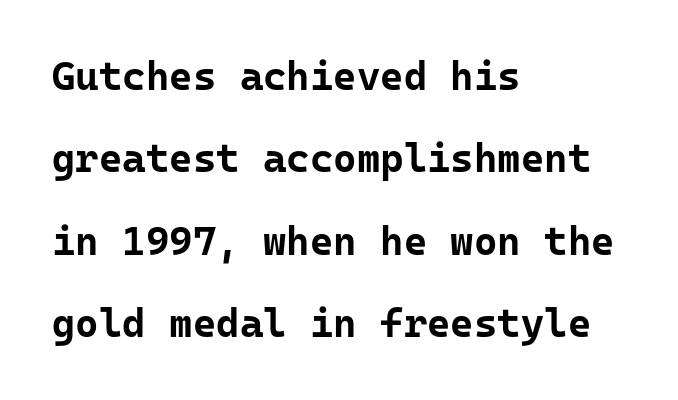
Underline: absent. As a designer I'd log this as weight 700, bold. This sample is left-justified, so line endings fall wherever the words run out. Inter-character spacing is left at the font's built-in metrics. Every stem runs plumb, perpendicular to the baseline. This sample uses a sans-serif face.
